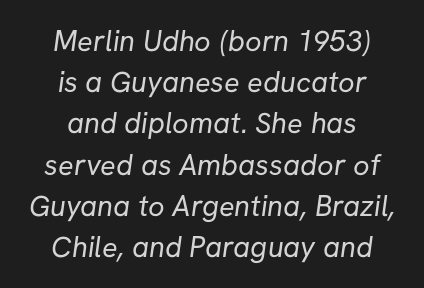
Both edges are ragged and mirror each other, which tells us the setting is centered. Evenly set lines give the paragraph a standard silhouette. Spacing verdict: proportional, widths tailored to each character. The designer went with a sans here, leaving each stem footless.
